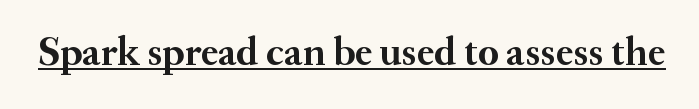
The glyphs have the mass of a bold cut. These lines keep a tight, regular rhythm from letter to letter. The face used here is proportionally spaced, like ordinary book or web type. This sample uses a serif face. Posture: upright roman. Decoration check: the copy is underlined.
